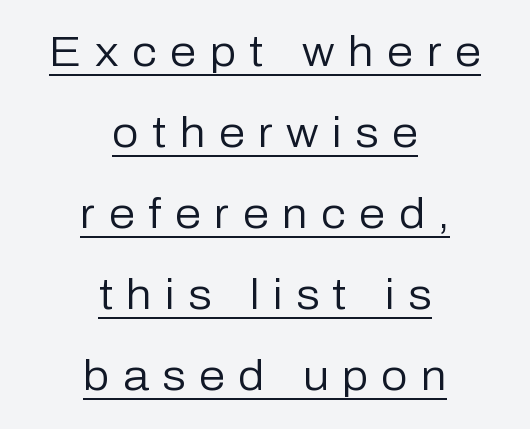
Q: Is the text bold? A: No.
Q: Is the text italic (slanted)? A: No, it is upright.
Q: Is the typeface a serif or a sans-serif typeface? A: Sans-serif.
Q: Is the text underlined? A: Yes.
Q: How is the paragraph aligned? A: Centered.
Q: Is the spacing between letters normal or unusually wide? A: Unusually wide.
Q: Is the spacing between lines tight, normal or loose? A: Loose.
Q: Width (condensed, normal, or wide)? A: Normal.
Q: Stroke contrast? A: Low.
Q: x-height? A: Medium.
Q: Monospaced? A: No.
